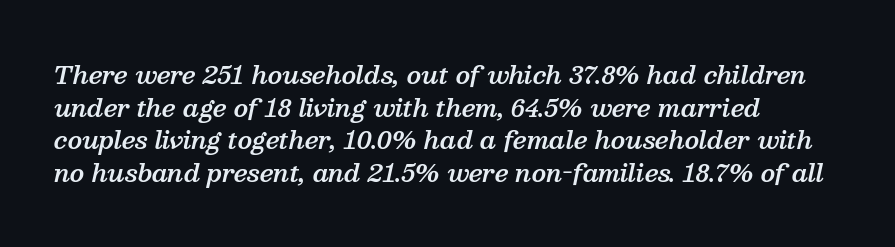
The letters are slanted; this is an italic face. Weight: semibold (demi). This sample uses plain, unmodified letter spacing. Does the copy run flush right? No — it runs flush left. The space directly below the letters is spotless. How would I describe the line gaps? Plain and ordinary.
